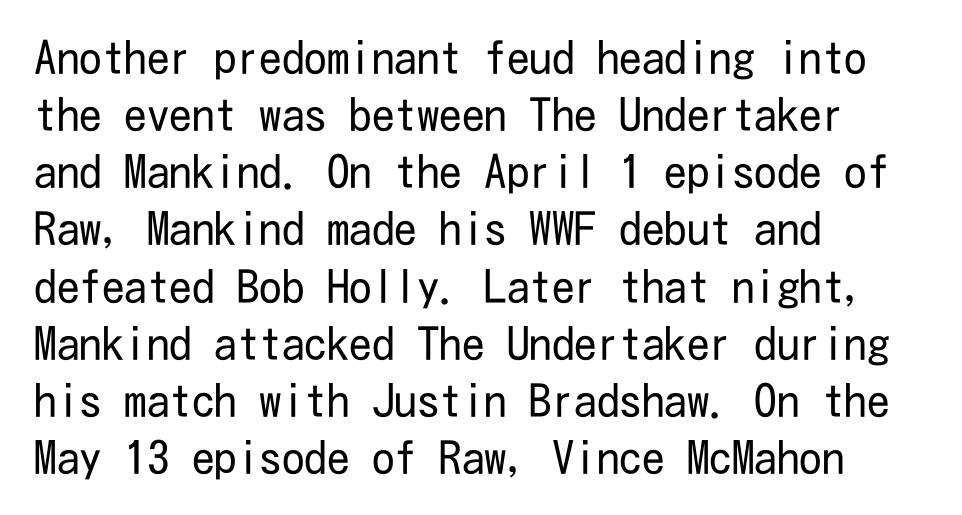
The image shows 45 px regular-weight, condensed sans-serif type, upright; set left-aligned, normal line spacing (1.27x), normal letter spacing, not underlined; low stroke contrast and a medium x-height.
